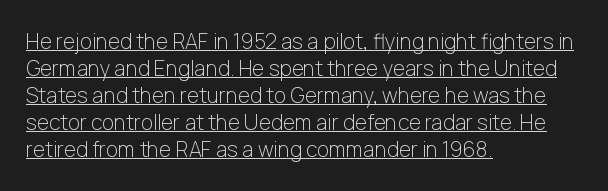
{"italic": "no", "bold": "no", "underline": "yes", "align": "left", "line_spacing": "normal", "line_spacing_ratio": 1.29, "letter_spacing": "normal", "letter_spacing_em": 0.0, "glyph_px": 21}
